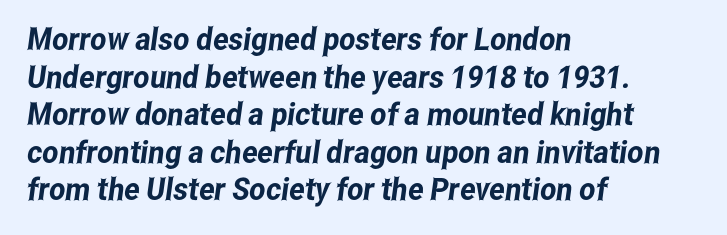
{"serif": "no", "width": "condensed", "stroke_contrast": "low", "x_height": "medium", "monospaced": "no", "underline": "no", "align": "left", "line_spacing_ratio": 1.21, "letter_spacing": "normal", "letter_spacing_em": 0.0, "glyph_px": 31}
